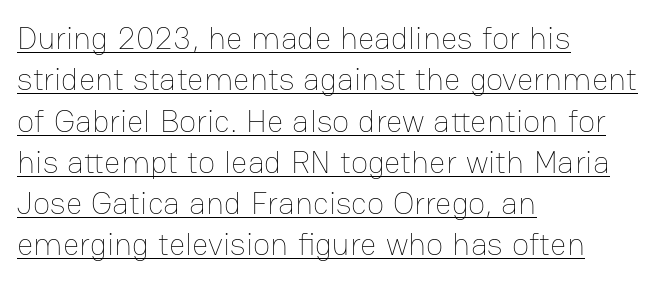
{"italic": "no", "bold": "no", "weight": "thin", "width": "normal", "stroke_contrast": "low", "x_height": "medium", "monospaced": "no", "underline": "yes", "align": "left", "line_spacing": "normal", "line_spacing_ratio": 1.29, "letter_spacing": "normal", "letter_spacing_em": 0.0, "glyph_px": 32}
